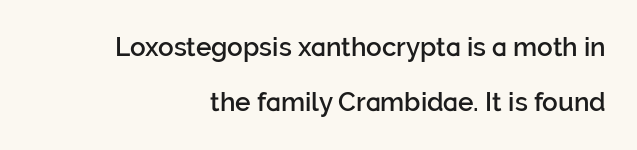
{"italic": "no", "bold": "semi", "underline": "no", "align": "right", "line_spacing": "loose", "line_spacing_ratio": 2.12, "letter_spacing": "normal", "letter_spacing_em": 0.0, "glyph_px": 26}
